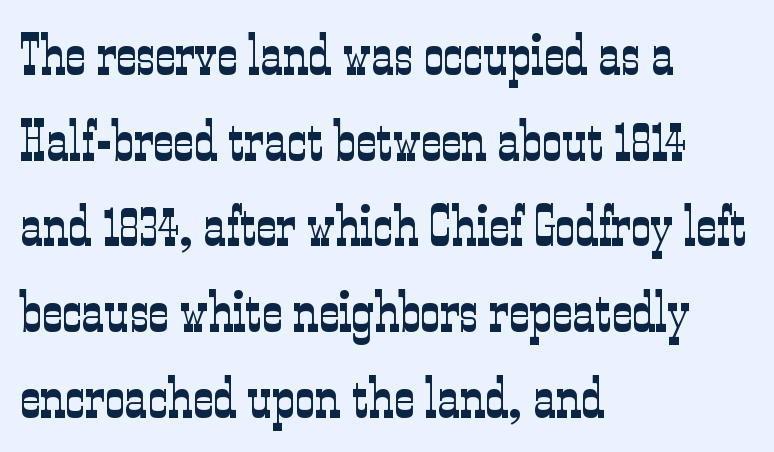
The image shows 56 px light, condensed serif type, upright; set left-aligned, normal line spacing (1.53x), normal letter spacing, not underlined; low stroke contrast and a medium x-height.
